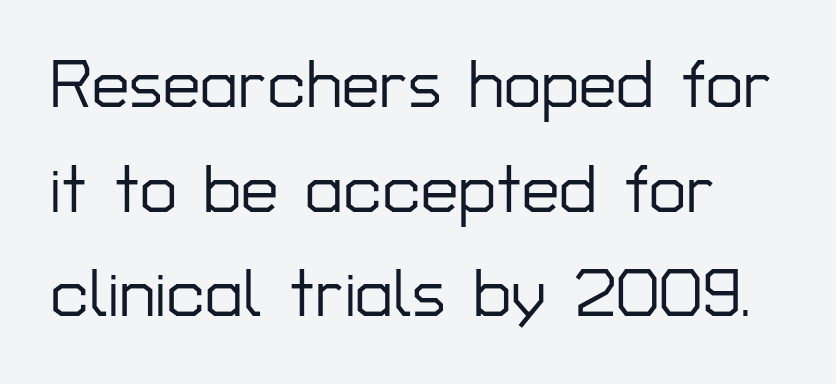
Q: Is the text italic (slanted)? A: No, it is upright.
Q: Is the typeface a serif or a sans-serif typeface? A: Sans-serif.
Q: Is the text underlined? A: No.
Q: Is the spacing between letters normal or unusually wide? A: Normal.
Q: Is the spacing between lines tight, normal or loose? A: Normal.
Q: Width (condensed, normal, or wide)? A: Normal.
Q: Stroke contrast? A: Low.
Q: x-height? A: Medium.
Q: Monospaced? A: No.
